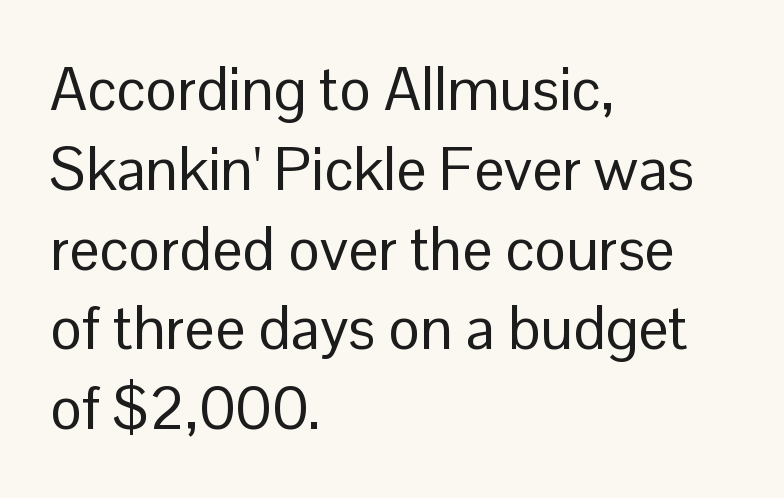
Q: Is the text bold? A: No.
Q: Is the text italic (slanted)? A: No, it is upright.
Q: Is the typeface a serif or a sans-serif typeface? A: Sans-serif.
Q: Is the text underlined? A: No.
Q: How is the paragraph aligned? A: Left-aligned.
Q: Is the spacing between letters normal or unusually wide? A: Normal.
Q: Is the spacing between lines tight, normal or loose? A: Normal.
Q: Width (condensed, normal, or wide)? A: Normal.
Q: Stroke contrast? A: Low.
Q: x-height? A: Medium.
Q: Monospaced? A: No.
